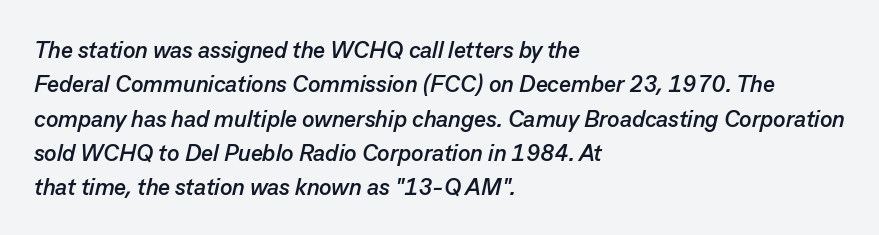
{"italic": "yes", "lean": "right", "slant_degrees": 13, "bold": "yes", "underline": "no", "align": "left", "line_spacing": "normal", "line_spacing_ratio": 1.49, "letter_spacing": "normal", "letter_spacing_em": 0.0, "glyph_px": 23}
